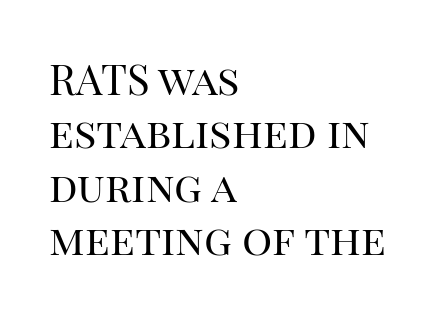
The image shows 42 px regular-weight serif type, upright; set left-aligned, normal line spacing (1.27x), normal letter spacing, not underlined; high stroke contrast and a large x-height.
